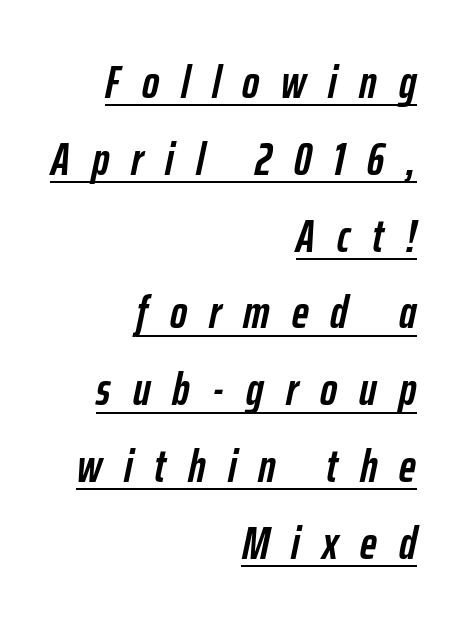
{"italic": "yes", "lean": "right", "slant_degrees": 12, "bold": "yes", "weight": "semibold", "width": "condensed", "stroke_contrast": "low", "x_height": "medium", "monospaced": "no", "underline": "yes", "align": "right", "line_spacing": "normal", "line_spacing_ratio": 1.67, "letter_spacing": "wide", "letter_spacing_em": 0.48, "glyph_px": 46}
